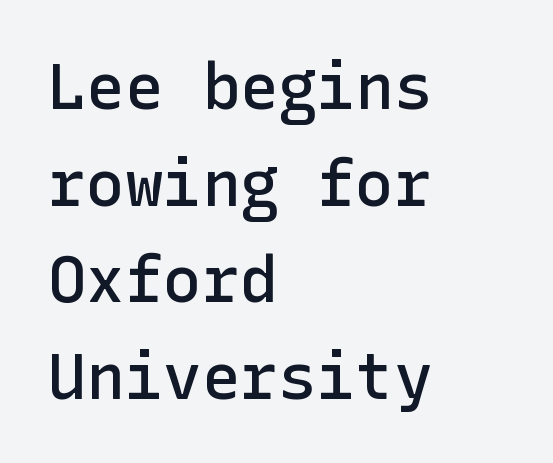
The image shows 64 px semibold sans-serif type, upright; set left-aligned, normal line spacing (1.51x), normal letter spacing, not underlined; low stroke contrast and a medium x-height.
